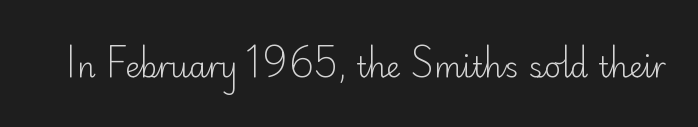
The image shows 29 px light sans-serif type, upright; set normal letter spacing, not underlined; low stroke contrast and a small x-height.
